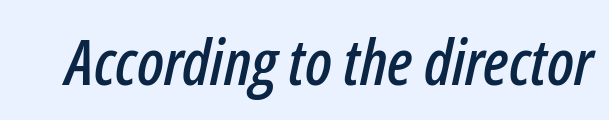
Q: Is the text italic (slanted)? A: Yes, it leans right by about 12 degrees.
Q: Is the text underlined? A: No.
Q: Is the spacing between letters normal or unusually wide? A: Normal.
Q: Width (condensed, normal, or wide)? A: Condensed.
Q: Stroke contrast? A: Low.
Q: x-height? A: Medium.
Q: Monospaced? A: No.
